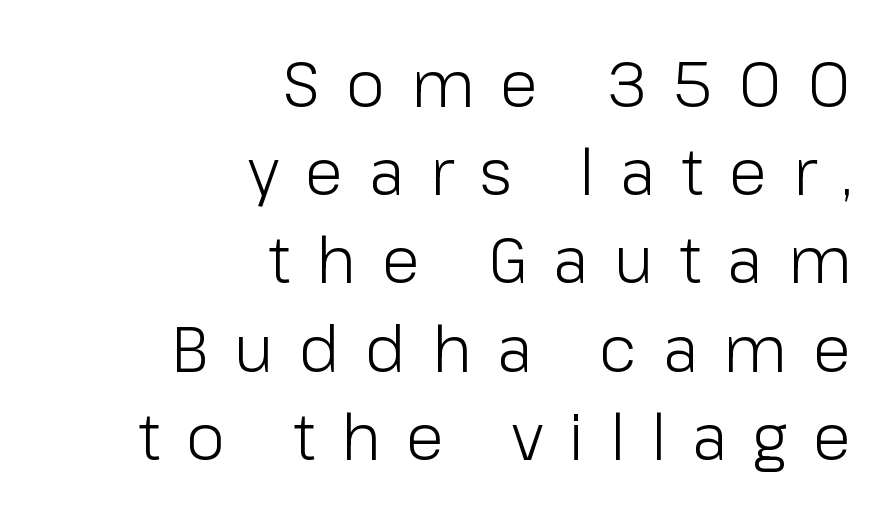
Lines of text with bare space underneath. You could not count columns in this text — the font is proportionally spaced. Each new line begins a customary step beneath the previous one. Compared with a typical body face, this is equally light or lighter still. This is sans-serif lettering, the kind often seen on screens and signage. The tracking reads as deliberately expanded to a designer's eye.
